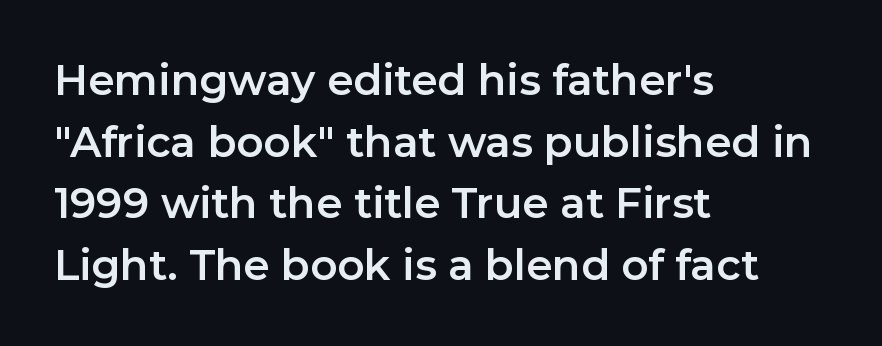
Every character sits straight up, as roman type does. In terms of letterform style, serifs are entirely absent. Where is the straight margin? On the left. Baseline-to-baseline distance is the conventional proportion of letter height. Looks like regular typesetting: each glyph gets only the width it needs.
